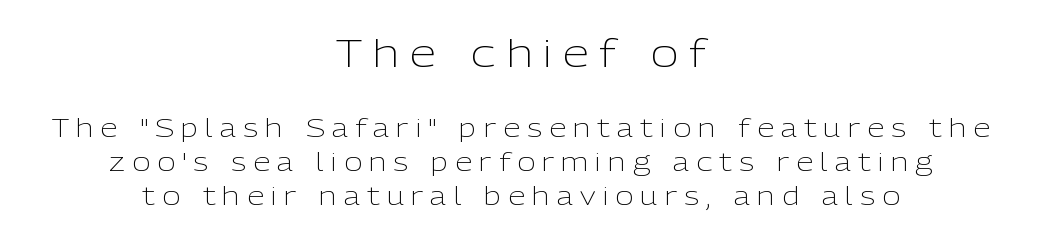
Q: Is the text bold? A: No.
Q: Is the text italic (slanted)? A: No, it is upright.
Q: Is the typeface a serif or a sans-serif typeface? A: Sans-serif.
Q: Is the text underlined? A: No.
Q: How is the paragraph aligned? A: Centered.
Q: Is the spacing between letters normal or unusually wide? A: Unusually wide.
Q: Is the spacing between lines tight, normal or loose? A: Normal.
Q: Which block of text is set in a larger size, the first (top) or the second (bottom)? A: The first (top) one.
Q: Width (condensed, normal, or wide)? A: Normal.
Q: Stroke contrast? A: Low.
Q: x-height? A: Medium.
Q: Monospaced? A: No.
